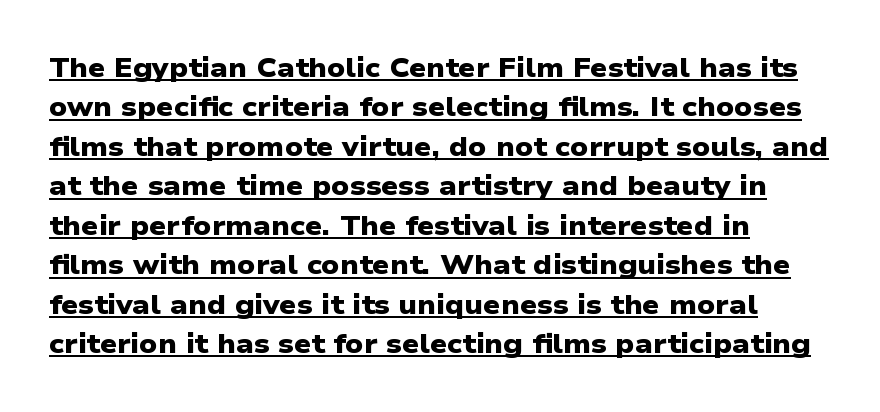
Regarding leading, the lines here are spaced in the standard way. Weight check: bold — yes, fully. Does extra space separate the letters? No, they use regular spacing. Check the space under the baseline: a stroke is drawn there. The compositor pushed each line to the left boundary.
